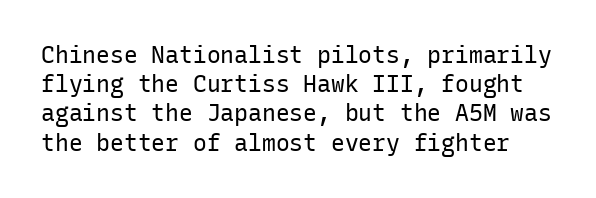
The image shows 23 px text type, upright; set normal line spacing (1.27x), normal letter spacing, not underlined.
